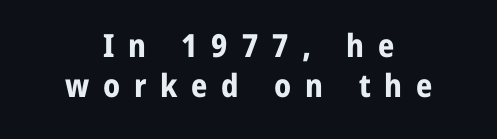
{"serif": "no", "italic": "no", "bold": "yes", "weight": "bold", "width": "normal", "stroke_contrast": "low", "x_height": "medium", "monospaced": "no", "underline": "no", "align": "center", "line_spacing_ratio": 1.24, "letter_spacing": "wide", "letter_spacing_em": 0.43, "glyph_px": 32}
